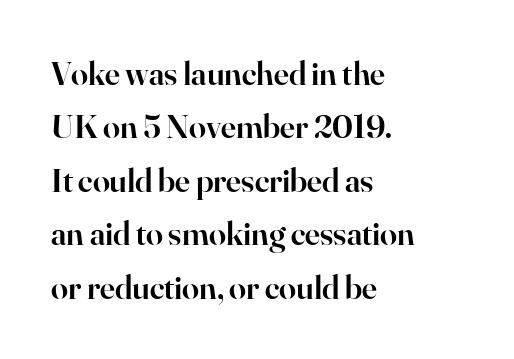
Q: Is the text bold? A: Semi-bold.
Q: Is the text italic (slanted)? A: No, it is upright.
Q: Is the typeface a serif or a sans-serif typeface? A: Serif.
Q: Is the text underlined? A: No.
Q: How is the paragraph aligned? A: Left-aligned.
Q: Is the spacing between letters normal or unusually wide? A: Normal.
Q: Is the spacing between lines tight, normal or loose? A: Normal.
Q: Width (condensed, normal, or wide)? A: Normal.
Q: Stroke contrast? A: High.
Q: x-height? A: Small.
Q: Monospaced? A: No.
